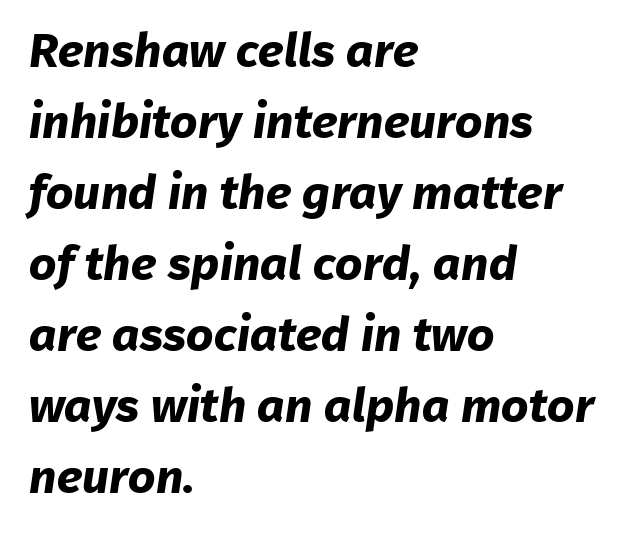
{"serif": "no", "bold": "yes", "weight": "bold", "width": "normal", "stroke_contrast": "low", "x_height": "medium", "monospaced": "no", "underline": "no", "align": "left", "line_spacing": "normal", "line_spacing_ratio": 1.48, "letter_spacing": "normal", "letter_spacing_em": 0.0, "glyph_px": 48}
